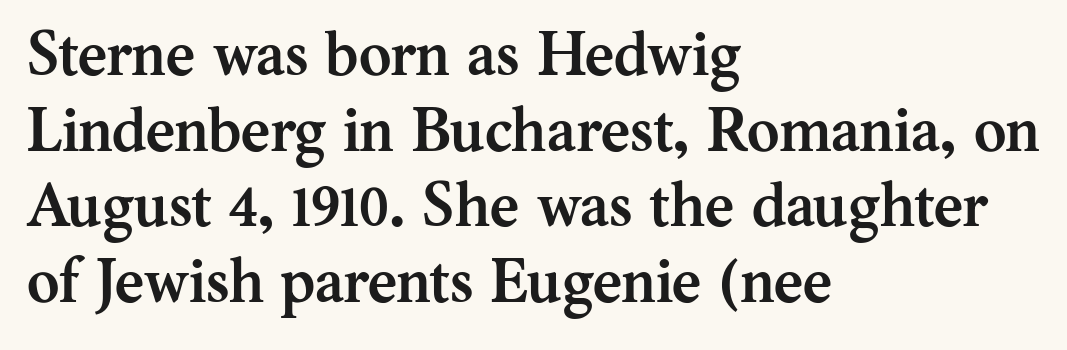
The image shows 62 px semibold serif type, upright; set left-aligned, line spacing 1.22x, normal letter spacing, not underlined; medium stroke contrast and a medium x-height.
